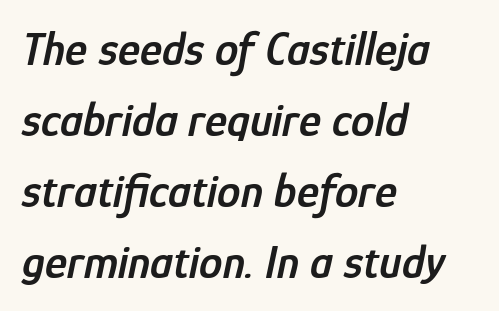
Q: Is the text bold? A: Semi-bold.
Q: Is the text italic (slanted)? A: Yes, it leans right by about 12 degrees.
Q: Is the text underlined? A: No.
Q: How is the paragraph aligned? A: Left-aligned.
Q: Is the spacing between letters normal or unusually wide? A: Normal.
Q: Is the spacing between lines tight, normal or loose? A: Normal.
Q: Width (condensed, normal, or wide)? A: Condensed.
Q: Stroke contrast? A: Low.
Q: x-height? A: Medium.
Q: Monospaced? A: No.
